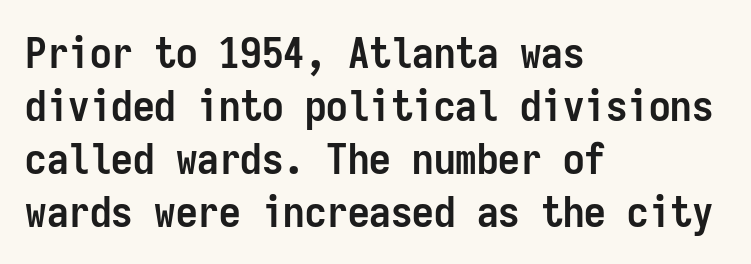
Q: Is the text bold? A: Yes.
Q: Is the text italic (slanted)? A: No, it is upright.
Q: Is the typeface a serif or a sans-serif typeface? A: Sans-serif.
Q: Is the text underlined? A: No.
Q: How is the paragraph aligned? A: Left-aligned.
Q: Is the spacing between letters normal or unusually wide? A: Normal.
Q: Width (condensed, normal, or wide)? A: Condensed.
Q: Stroke contrast? A: Low.
Q: x-height? A: Medium.
Q: Monospaced? A: Yes.
